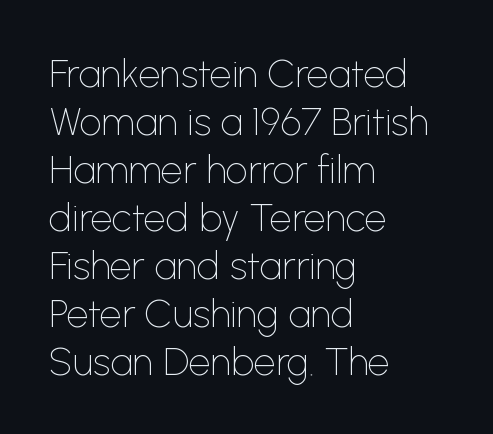
Typeset ragged right — the left edge is the straight one. How are the letters spaced? Ordinarily, with no added tracking. Style check: upright. Just letters on the line, the space beneath them empty.
